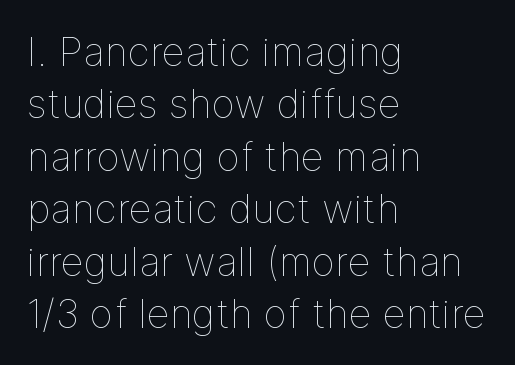
Q: Is the text bold? A: No.
Q: Is the text italic (slanted)? A: No, it is upright.
Q: Is the text underlined? A: No.
Q: How is the paragraph aligned? A: Left-aligned.
Q: Is the spacing between letters normal or unusually wide? A: Normal.
Q: Is the spacing between lines tight, normal or loose? A: Normal.
Q: Width (condensed, normal, or wide)? A: Normal.
Q: Stroke contrast? A: Low.
Q: x-height? A: Medium.
Q: Monospaced? A: No.
